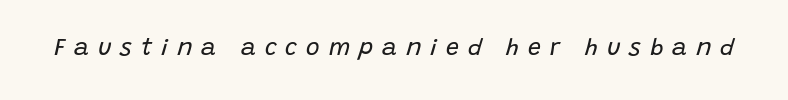
Q: Is the text bold? A: No.
Q: Is the text italic (slanted)? A: Yes, it leans right by about 15 degrees.
Q: Is the text underlined? A: No.
Q: Is the spacing between letters normal or unusually wide? A: Unusually wide.
